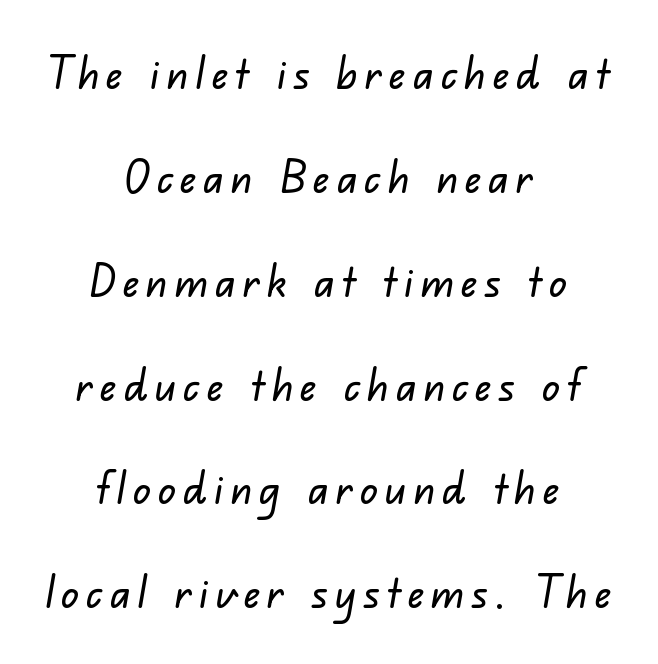
The image shows 44 px sans-serif type; set centered, loose line spacing (2.36x), not underlined; low stroke contrast and a small x-height.
